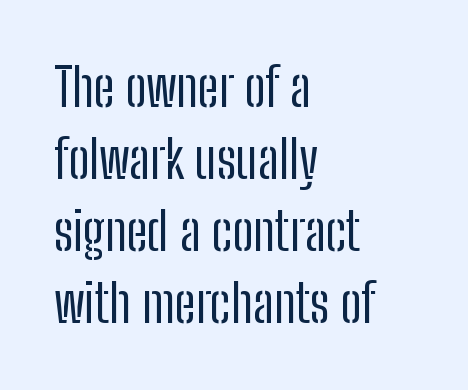
{"serif": "no", "italic": "no", "bold": "no", "weight": "regular", "width": "condensed", "stroke_contrast": "low", "x_height": "medium", "monospaced": "no", "underline": "no", "align": "left", "line_spacing": "normal", "line_spacing_ratio": 1.36, "letter_spacing": "normal", "letter_spacing_em": 0.0, "glyph_px": 53}
